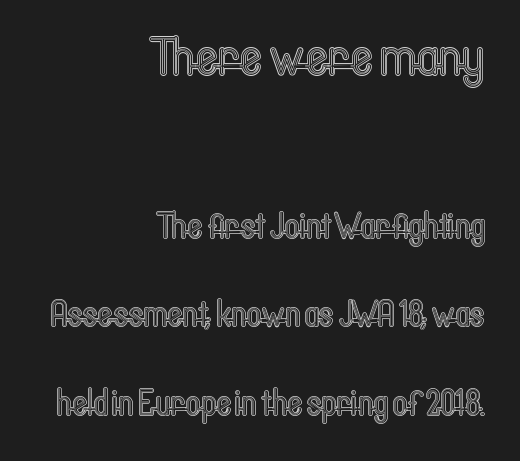
Q: Is the text italic (slanted)? A: No, it is upright.
Q: Is the text underlined? A: No.
Q: How is the paragraph aligned? A: Right-aligned.
Q: Is the spacing between letters normal or unusually wide? A: Normal.
Q: Is the spacing between lines tight, normal or loose? A: Loose.
Q: Which block of text is set in a larger size, the first (top) or the second (bottom)? A: The first (top) one.
Q: Width (condensed, normal, or wide)? A: Condensed.
Q: x-height? A: Medium.
Q: Monospaced? A: No.
